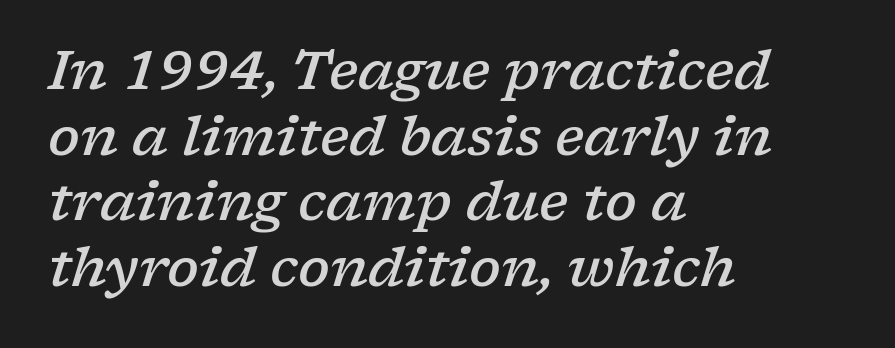
{"serif": "yes", "italic": "yes", "lean": "right", "slant_degrees": 17, "bold": "semi", "weight": "semibold", "width": "wide", "stroke_contrast": "low", "x_height": "medium", "monospaced": "no", "underline": "no", "align": "left", "line_spacing_ratio": 1.24, "letter_spacing": "normal", "letter_spacing_em": 0.0, "glyph_px": 53}
